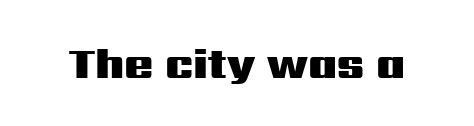
Q: Is the text bold? A: Yes.
Q: Is the text italic (slanted)? A: No, it is upright.
Q: Is the typeface a serif or a sans-serif typeface? A: Sans-serif.
Q: Is the text underlined? A: No.
Q: Is the spacing between letters normal or unusually wide? A: Normal.
Q: Width (condensed, normal, or wide)? A: Wide.
Q: Stroke contrast? A: Medium.
Q: x-height? A: Medium.
Q: Monospaced? A: No.
